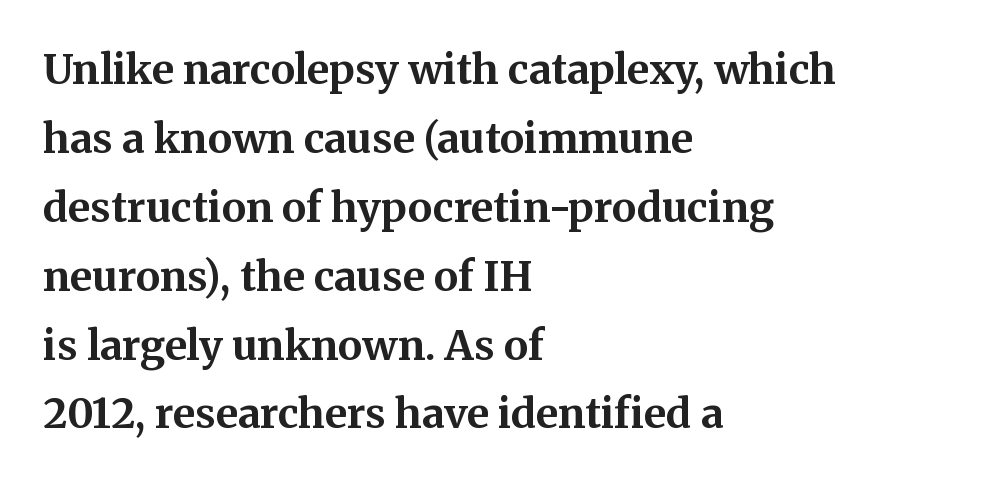
Which margin do the lines hug? The left one — the right edge is uneven. A serif font was chosen for this passage. Is this a fixed-width face? No — the glyphs have proportional, varying widths. Upright lettering throughout. Pretty heavy lettering here — definitely bold. Letter spacing: default.
